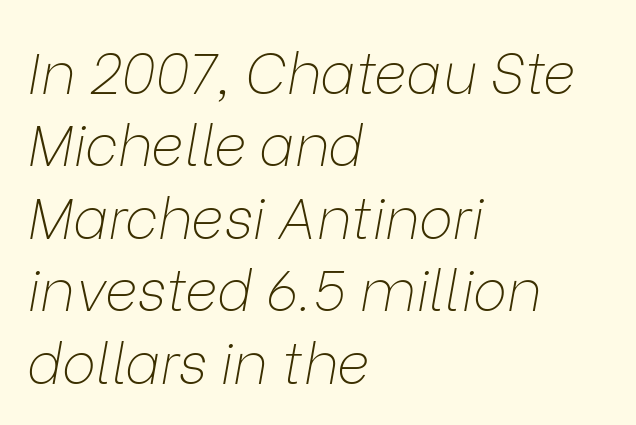
The image shows 57 px thin type, italic (leaning right); set left-aligned, normal line spacing (1.27x), normal letter spacing, not underlined; low stroke contrast and a medium x-height.
